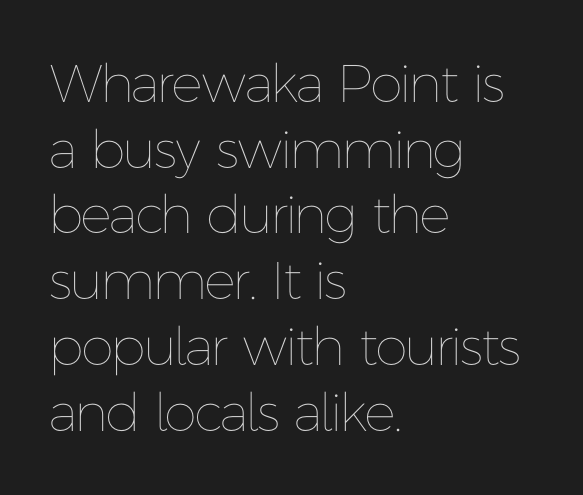
The face used here is rendered with its standard letterfit. The space beneath each line is pristine and unruled. In CSS terms this would be text-align: left. Nothing heavy about these letters — not bold at all. Spacing verdict: proportional, widths tailored to each character. The axis of the letterforms is exactly vertical.
